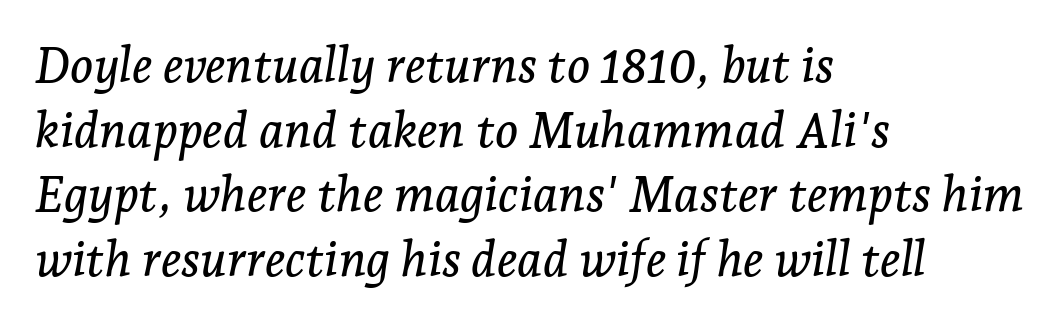
Looks like regular typesetting: each glyph gets only the width it needs. Yep, that's italic — everything's leaning. Letters rest on an invisible, unmarked baseline. This sample keeps an unexceptional amount of space between lines. Alignment: flush left.
